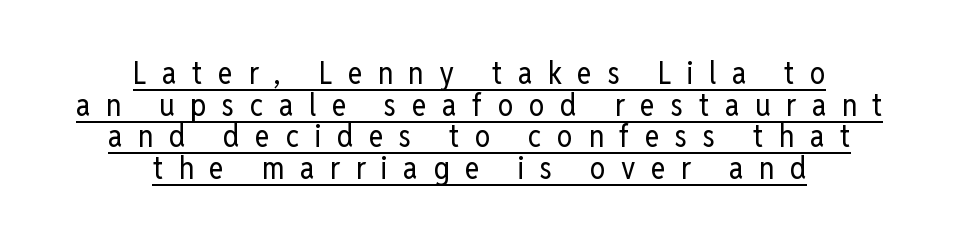
Q: Is the text bold? A: No.
Q: Is the text italic (slanted)? A: No, it is upright.
Q: Is the typeface a serif or a sans-serif typeface? A: Sans-serif.
Q: Is the text underlined? A: Yes.
Q: How is the paragraph aligned? A: Centered.
Q: Is the spacing between letters normal or unusually wide? A: Unusually wide.
Q: Is the spacing between lines tight, normal or loose? A: Tight.
Q: Width (condensed, normal, or wide)? A: Condensed.
Q: Stroke contrast? A: Low.
Q: x-height? A: Medium.
Q: Monospaced? A: No.
